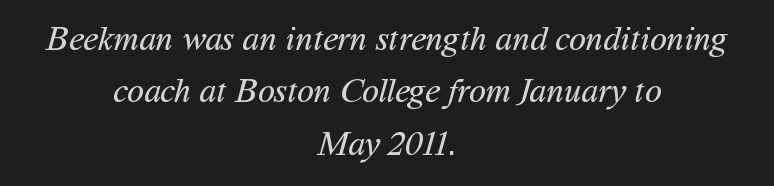
Q: Is the text bold? A: No.
Q: Is the typeface a serif or a sans-serif typeface? A: Sans-serif.
Q: Is the text underlined? A: No.
Q: How is the paragraph aligned? A: Centered.
Q: Is the spacing between letters normal or unusually wide? A: Normal.
Q: Is the spacing between lines tight, normal or loose? A: Normal.
Q: Width (condensed, normal, or wide)? A: Normal.
Q: Stroke contrast? A: Medium.
Q: x-height? A: Medium.
Q: Monospaced? A: No.
